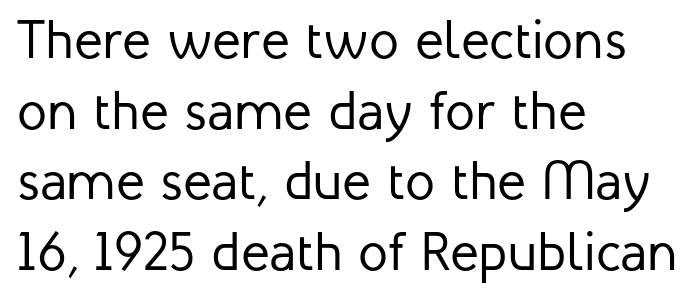
{"serif": "no", "italic": "no", "bold": "no", "weight": "regular", "width": "normal", "stroke_contrast": "low", "x_height": "medium", "monospaced": "no", "underline": "no", "align": "left", "line_spacing": "normal", "line_spacing_ratio": 1.31, "letter_spacing": "normal", "letter_spacing_em": 0.0, "glyph_px": 54}
